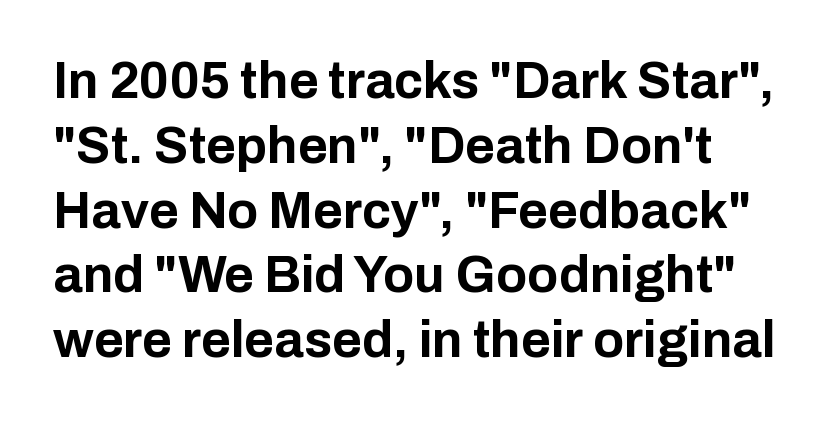
{"serif": "no", "italic": "no", "bold": "yes", "weight": "bold", "width": "normal", "stroke_contrast": "low", "x_height": "medium", "monospaced": "no", "underline": "no", "line_spacing": "normal", "line_spacing_ratio": 1.27, "letter_spacing": "normal", "letter_spacing_em": 0.0, "glyph_px": 51}
